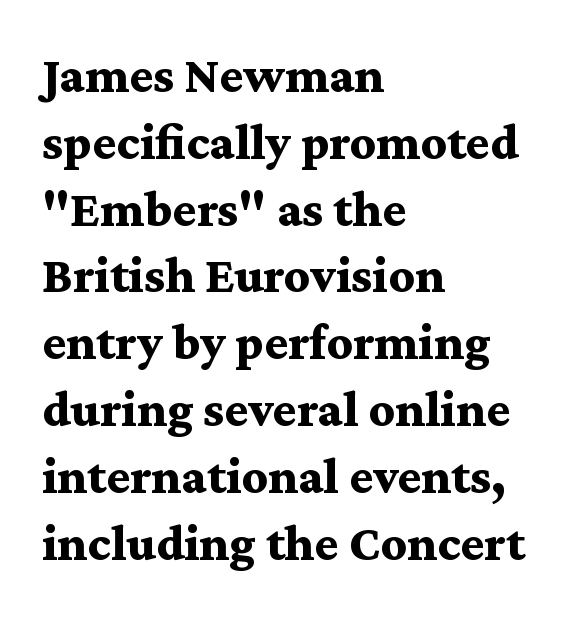
The characters display serif detailing at their extremities. Whoever set this chose a conventional vertical rhythm. The rendering uses natural spacing where letterforms have individual widths. The paragraph shown leans on its left margin.
